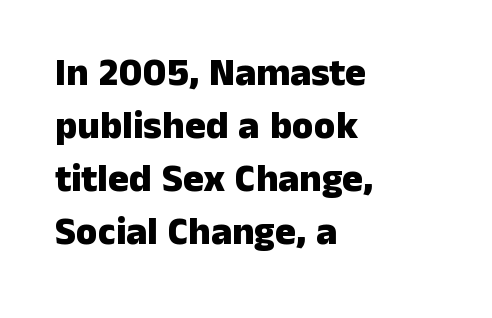
The passage shown has conventional tracking throughout. Bold? Absolutely — the strokes are thick and heavy. What's the leading like? Ordinary, nothing unusual. The lines are quadded left. A typesetter would call this proportional, since set widths differ per character.
